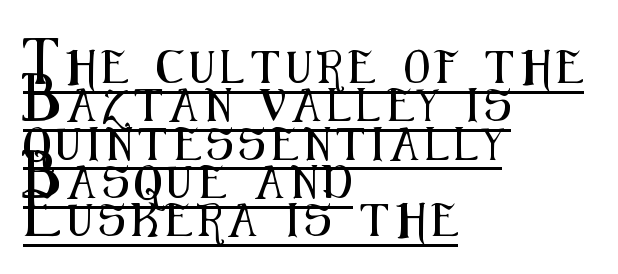
Q: Is the text italic (slanted)? A: No, it is upright.
Q: Is the text underlined? A: Yes.
Q: How is the paragraph aligned? A: Left-aligned.
Q: Is the spacing between letters normal or unusually wide? A: Unusually wide.
Q: Width (condensed, normal, or wide)? A: Condensed.
Q: Stroke contrast? A: Medium.
Q: x-height? A: Medium.
Q: Monospaced? A: No.
